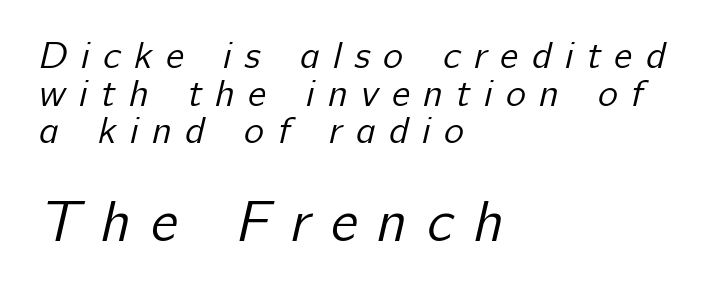
Clear beneath every line of the passage. These lines stack with their left ends in a neat column. The emphasis by scale lands on block number two, below. A typesetter would call this leading minimal, almost set solid.
